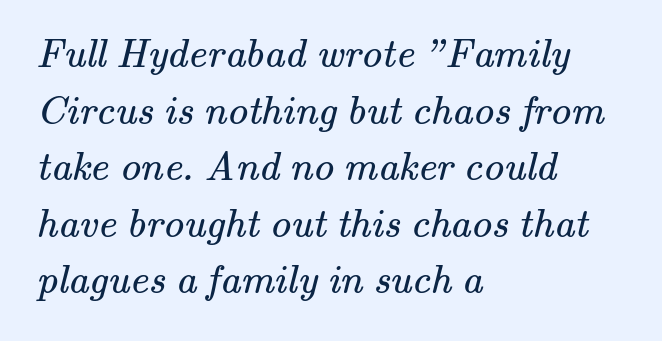
Check under the words: just untouched page. Looks like regular typesetting: each glyph gets only the width it needs. These lines are composed in type with serifs. If you drew a ruler down the left edge, every line would touch it. Vertical stems look standard width or narrower in stroke.
